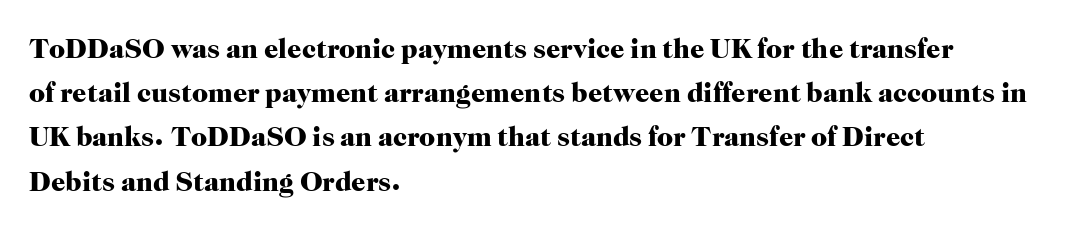
Q: Is the text bold? A: Yes.
Q: Is the text italic (slanted)? A: No, it is upright.
Q: Is the typeface a serif or a sans-serif typeface? A: Serif.
Q: Is the text underlined? A: No.
Q: How is the paragraph aligned? A: Left-aligned.
Q: Is the spacing between letters normal or unusually wide? A: Normal.
Q: Is the spacing between lines tight, normal or loose? A: Normal.
Q: Width (condensed, normal, or wide)? A: Normal.
Q: Stroke contrast? A: High.
Q: x-height? A: Medium.
Q: Monospaced? A: No.
